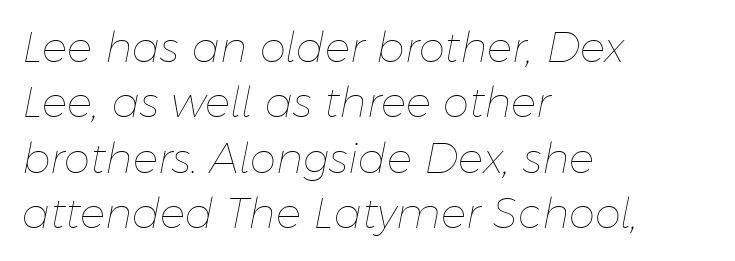
The image shows 42 px thin type, italic (leaning right); set left-aligned, normal line spacing (1.32x), normal letter spacing, not underlined; low stroke contrast and a medium x-height.
